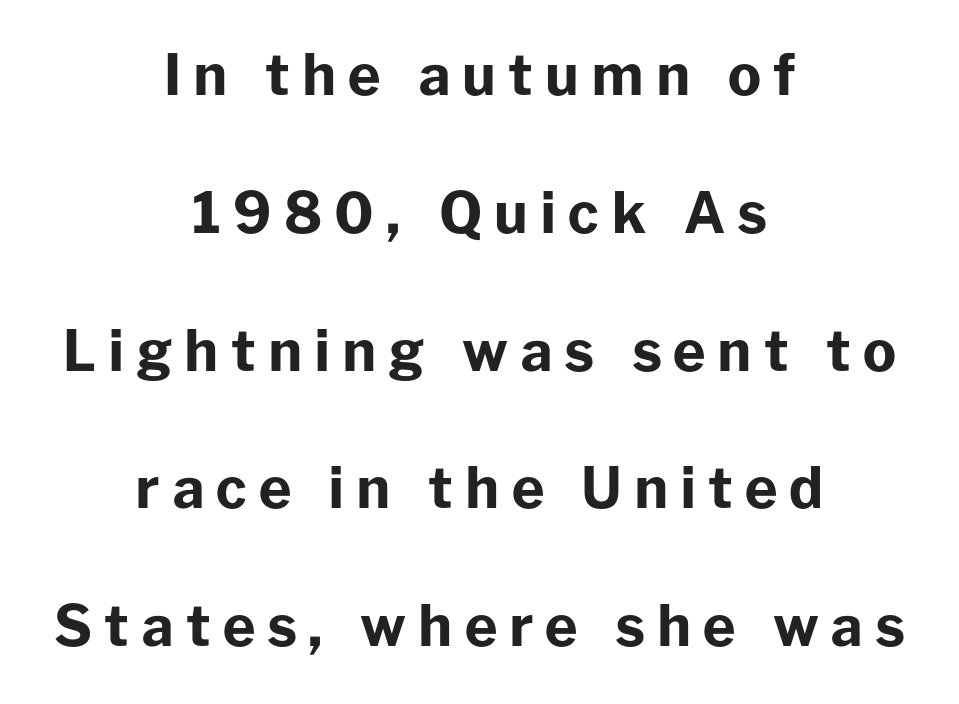
The image shows 56 px bold sans-serif type, upright; set centered, loose line spacing (2.46x), unusually wide letter spacing (+0.21 em), not underlined; low stroke contrast and a medium x-height.
